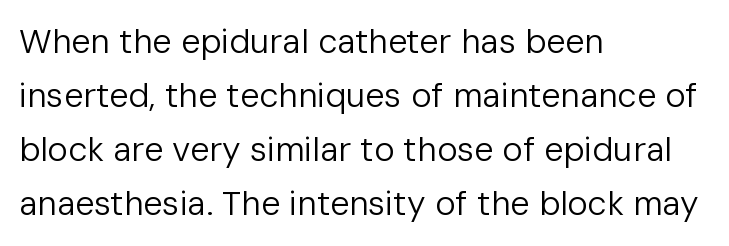
Q: Is the text bold? A: No.
Q: Is the text italic (slanted)? A: No, it is upright.
Q: Is the typeface a serif or a sans-serif typeface? A: Sans-serif.
Q: Is the text underlined? A: No.
Q: How is the paragraph aligned? A: Left-aligned.
Q: Is the spacing between letters normal or unusually wide? A: Normal.
Q: Is the spacing between lines tight, normal or loose? A: Normal.
Q: Width (condensed, normal, or wide)? A: Normal.
Q: Stroke contrast? A: Low.
Q: x-height? A: Medium.
Q: Monospaced? A: No.
